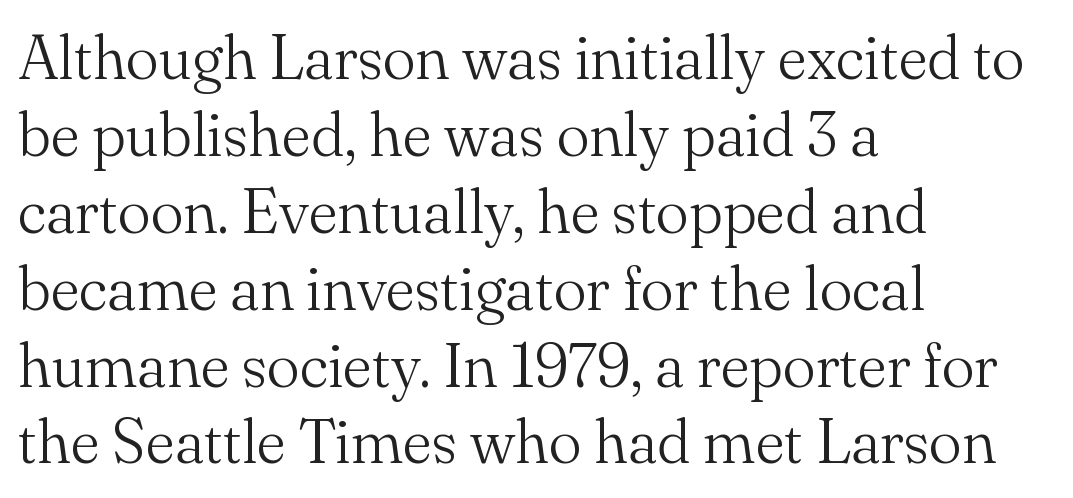
Q: Is the text bold? A: No.
Q: Is the text italic (slanted)? A: No, it is upright.
Q: Is the typeface a serif or a sans-serif typeface? A: Serif.
Q: Is the text underlined? A: No.
Q: How is the paragraph aligned? A: Left-aligned.
Q: Is the spacing between letters normal or unusually wide? A: Normal.
Q: Width (condensed, normal, or wide)? A: Normal.
Q: Stroke contrast? A: Medium.
Q: x-height? A: Small.
Q: Monospaced? A: No.
